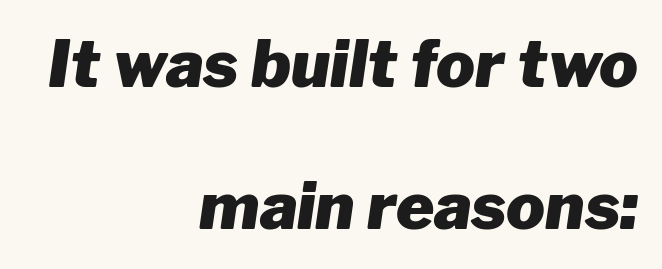
Q: Is the text bold? A: Yes.
Q: Is the text italic (slanted)? A: Yes, it leans right by about 8 degrees.
Q: Is the text underlined? A: No.
Q: How is the paragraph aligned? A: Right-aligned.
Q: Is the spacing between letters normal or unusually wide? A: Normal.
Q: Is the spacing between lines tight, normal or loose? A: Loose.
Q: Width (condensed, normal, or wide)? A: Normal.
Q: Stroke contrast? A: Low.
Q: x-height? A: Medium.
Q: Monospaced? A: No.
